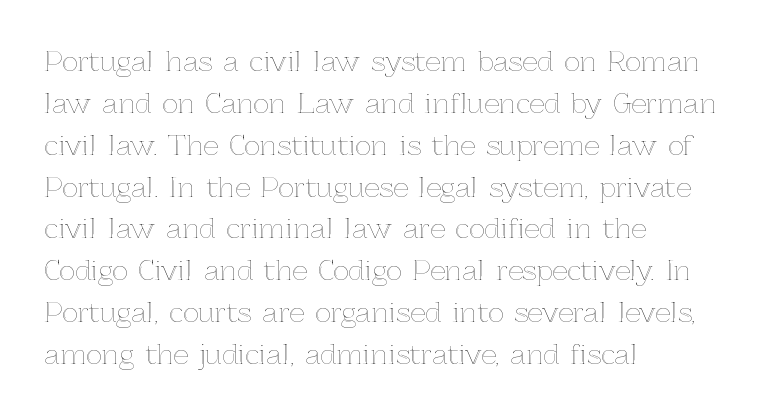
{"italic": "no", "underline": "no", "align": "left", "line_spacing": "normal", "line_spacing_ratio": 1.55, "letter_spacing": "normal", "letter_spacing_em": 0.0, "glyph_px": 27}
